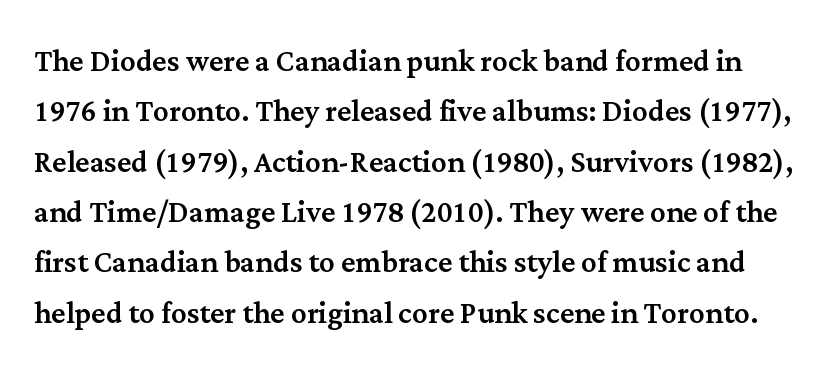
The face used here is proportionally spaced, like ordinary book or web type. Old-style or modern, the face here clearly has serifs. The strip under each line holds only bare page. Quick note: not italic, upright. The lines sit at an ordinary, default distance from one another. The type is set solid horizontally, with unmodified tracking.
